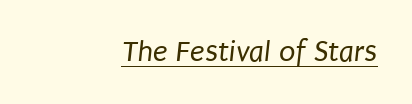
{"serif": "no", "bold": "no", "weight": "regular", "width": "condensed", "stroke_contrast": "low", "x_height": "large", "monospaced": "no", "underline": "yes", "align": "right", "letter_spacing": "normal", "letter_spacing_em": 0.0, "glyph_px": 30}
